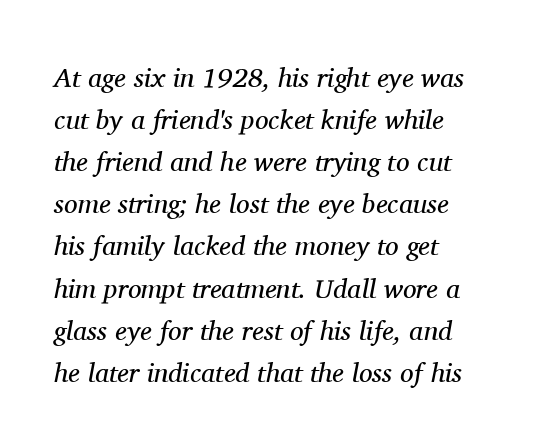
The image shows 27 px text type, italic (leaning right); set left-aligned, normal line spacing (1.56x), normal letter spacing, not underlined.
